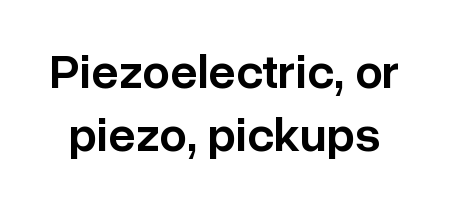
Q: Is the text bold? A: Semi-bold.
Q: Is the text italic (slanted)? A: No, it is upright.
Q: Is the typeface a serif or a sans-serif typeface? A: Sans-serif.
Q: Is the text underlined? A: No.
Q: Is the spacing between letters normal or unusually wide? A: Normal.
Q: Is the spacing between lines tight, normal or loose? A: Normal.
Q: Width (condensed, normal, or wide)? A: Normal.
Q: Stroke contrast? A: Low.
Q: x-height? A: Medium.
Q: Monospaced? A: No.
